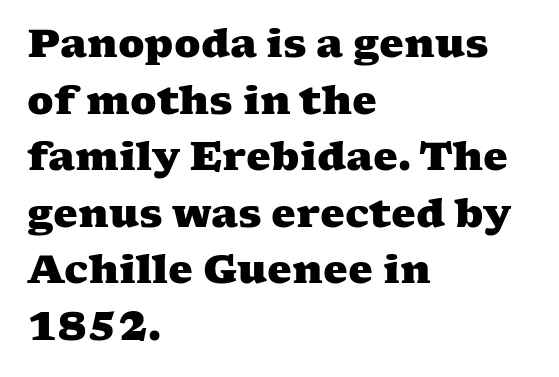
The image shows 39 px heavy, wide serif type; set left-aligned, normal line spacing (1.45x), normal letter spacing, not underlined; medium stroke contrast and a medium x-height.
